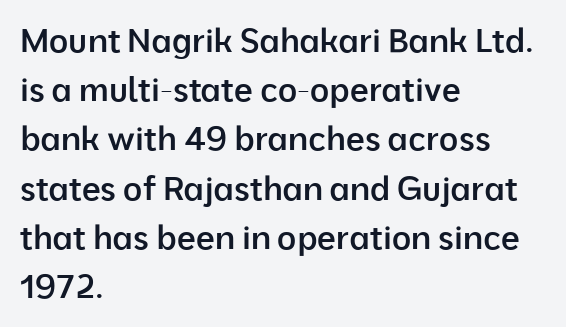
Q: Is the text bold? A: Semi-bold.
Q: Is the text italic (slanted)? A: No, it is upright.
Q: Is the typeface a serif or a sans-serif typeface? A: Sans-serif.
Q: Is the text underlined? A: No.
Q: How is the paragraph aligned? A: Left-aligned.
Q: Is the spacing between letters normal or unusually wide? A: Normal.
Q: Is the spacing between lines tight, normal or loose? A: Normal.
Q: Width (condensed, normal, or wide)? A: Normal.
Q: Stroke contrast? A: Low.
Q: x-height? A: Medium.
Q: Monospaced? A: No.
